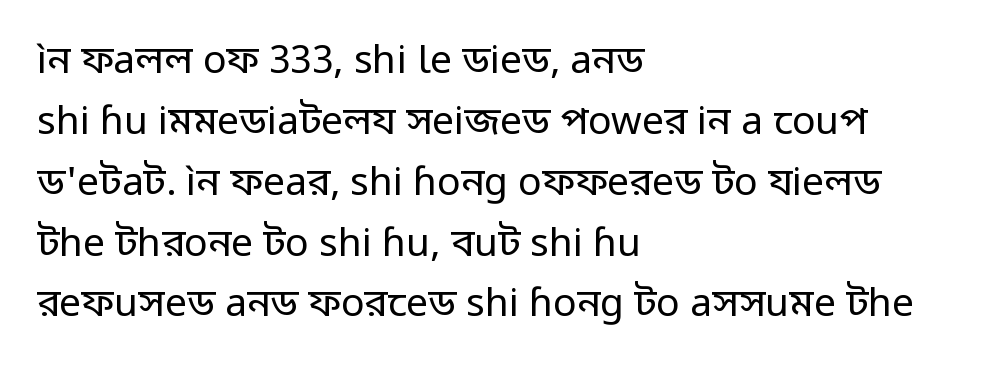
This rendering leaves character spacing at its baseline value. The compositor pushed each line to the left boundary. Check the space under the baseline: it is left empty. The weight would be labelled regular, book, light, or lighter still. Summary of vertical rhythm: regular, with standard interline spacing. Varying glyph widths throughout — classic text-font behaviour.
